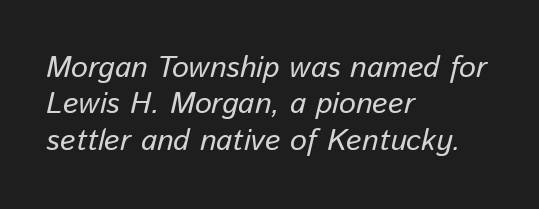
{"italic": "yes", "lean": "right", "slant_degrees": 13, "bold": "no", "weight": "regular", "width": "normal", "stroke_contrast": "low", "x_height": "medium", "monospaced": "no", "underline": "no", "align": "left", "line_spacing_ratio": 1.21, "letter_spacing": "normal", "letter_spacing_em": 0.0, "glyph_px": 30}
